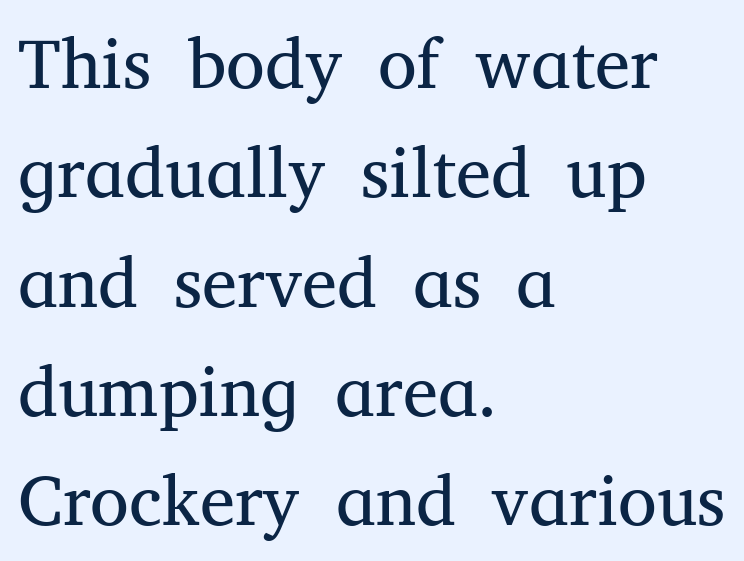
Is this a heavy cut? Hardly; it is regular or lighter. How are the letters spaced? Ordinarily, with no added tracking. Check the space under the baseline: it is left empty. Leftover space on each line is placed entirely after the last word. The passage shown is typed in a proportional face where columns would drift.
